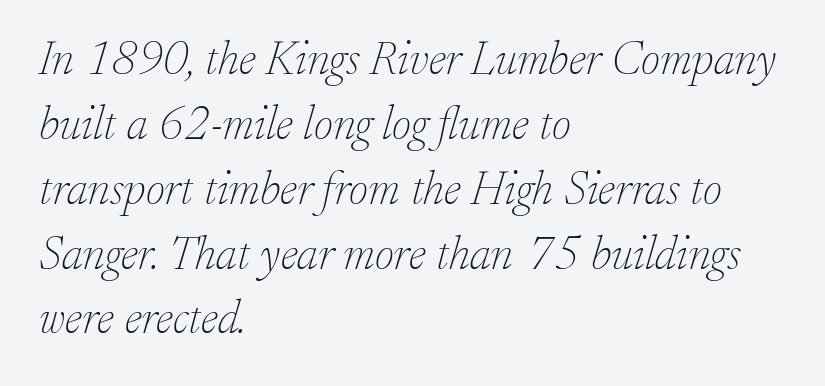
{"serif": "yes", "italic": "yes", "lean": "right", "slant_degrees": 17, "bold": "no", "weight": "thin", "width": "normal", "stroke_contrast": "low", "x_height": "small", "monospaced": "no", "underline": "no", "align": "left", "line_spacing": "normal", "line_spacing_ratio": 1.38, "letter_spacing": "normal", "letter_spacing_em": 0.0, "glyph_px": 47}
